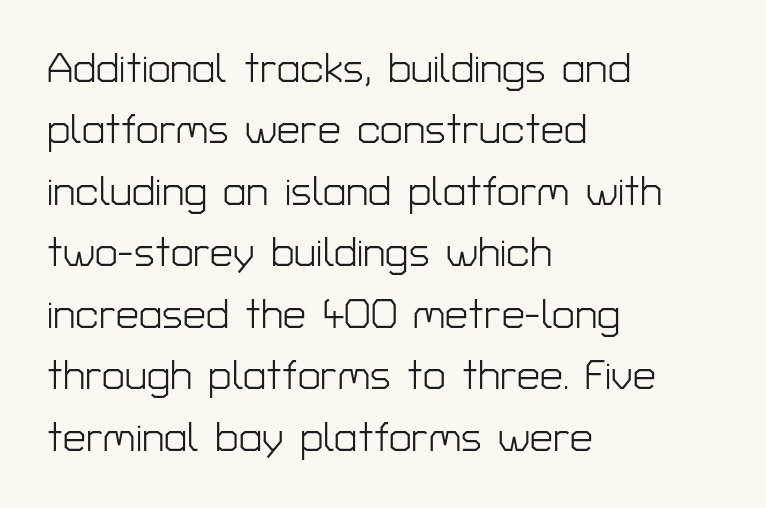
Q: Is the text bold? A: No.
Q: Is the text italic (slanted)? A: No, it is upright.
Q: Is the typeface a serif or a sans-serif typeface? A: Sans-serif.
Q: Is the text underlined? A: No.
Q: How is the paragraph aligned? A: Left-aligned.
Q: Is the spacing between letters normal or unusually wide? A: Normal.
Q: Is the spacing between lines tight, normal or loose? A: Normal.
Q: Width (condensed, normal, or wide)? A: Normal.
Q: Stroke contrast? A: Low.
Q: x-height? A: Medium.
Q: Monospaced? A: No.
